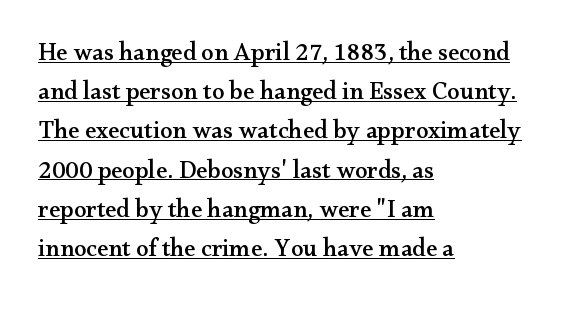
{"italic": "no", "underline": "yes", "align": "left", "line_spacing": "normal", "line_spacing_ratio": 1.57, "letter_spacing": "normal", "letter_spacing_em": 0.0, "glyph_px": 25}
